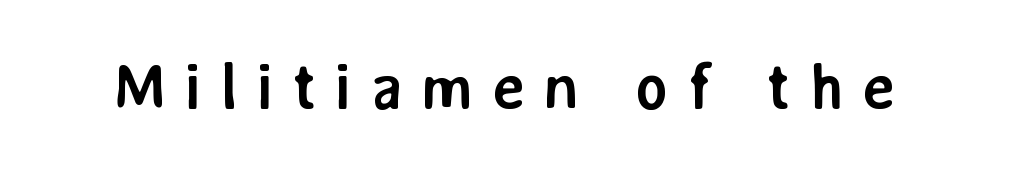
These lines are composed in type without serifs. Quick note: not italic, upright. Do the characters align in a grid? No, the font is proportional. Between one letter and the next there's a generous, obvious gap.
